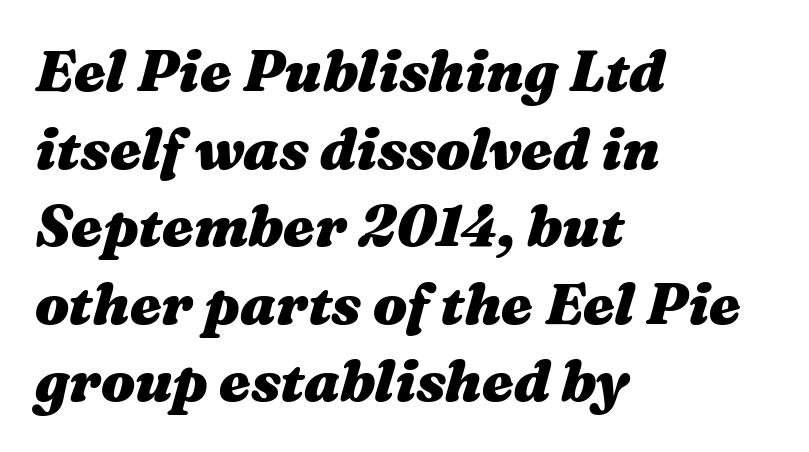
The image shows 57 px heavy, wide type, italic (leaning right); set left-aligned, normal line spacing (1.36x), normal letter spacing, not underlined; medium stroke contrast and a medium x-height.
